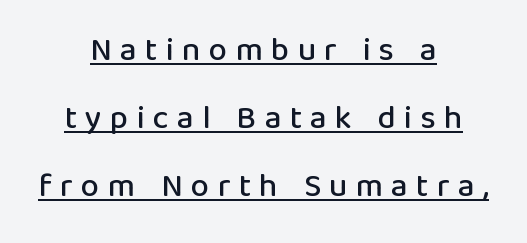
{"serif": "no", "italic": "no", "width": "normal", "stroke_contrast": "low", "x_height": "medium", "monospaced": "no", "underline": "yes", "align": "center", "line_spacing": "loose", "line_spacing_ratio": 2.06, "letter_spacing": "wide", "letter_spacing_em": 0.25, "glyph_px": 33}
